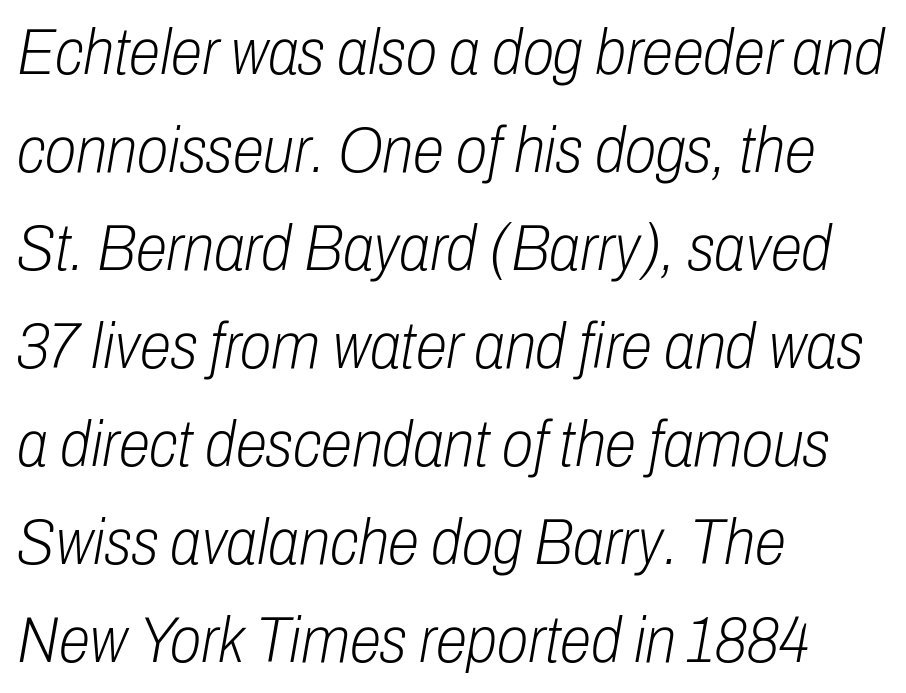
{"italic": "yes", "lean": "right", "slant_degrees": 10, "bold": "no", "weight": "light", "width": "condensed", "stroke_contrast": "low", "x_height": "medium", "monospaced": "no", "underline": "no", "align": "left", "line_spacing": "normal", "line_spacing_ratio": 1.53, "letter_spacing": "normal", "letter_spacing_em": 0.0, "glyph_px": 64}
